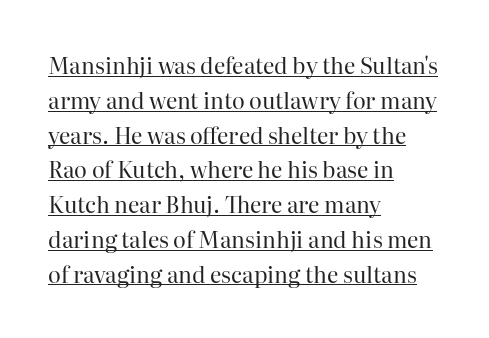
Q: Is the text bold? A: No.
Q: Is the text italic (slanted)? A: No, it is upright.
Q: Is the text underlined? A: Yes.
Q: How is the paragraph aligned? A: Left-aligned.
Q: Is the spacing between letters normal or unusually wide? A: Normal.
Q: Is the spacing between lines tight, normal or loose? A: Normal.
